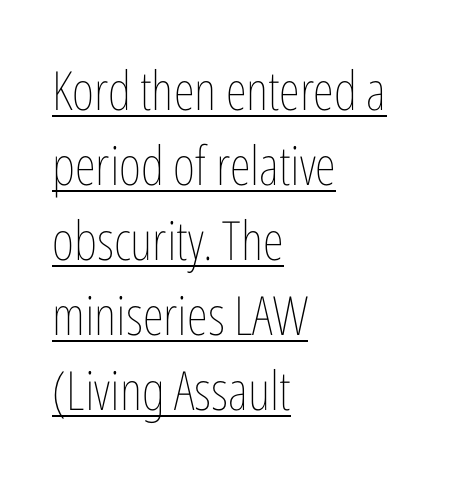
The image shows 54 px thin, condensed type, upright; set left-aligned, normal line spacing (1.39x), normal letter spacing, underlined; low stroke contrast and a medium x-height.
